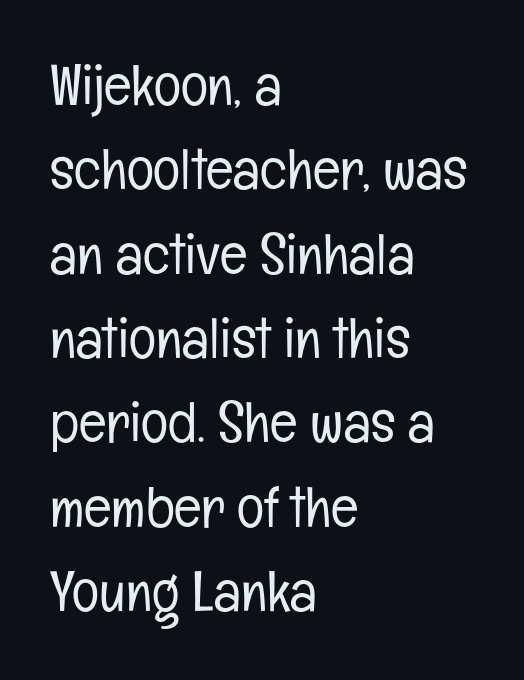
The image shows 57 px light, condensed sans-serif type, upright; set left-aligned, normal line spacing (1.48x), normal letter spacing, not underlined; low stroke contrast and a medium x-height.
